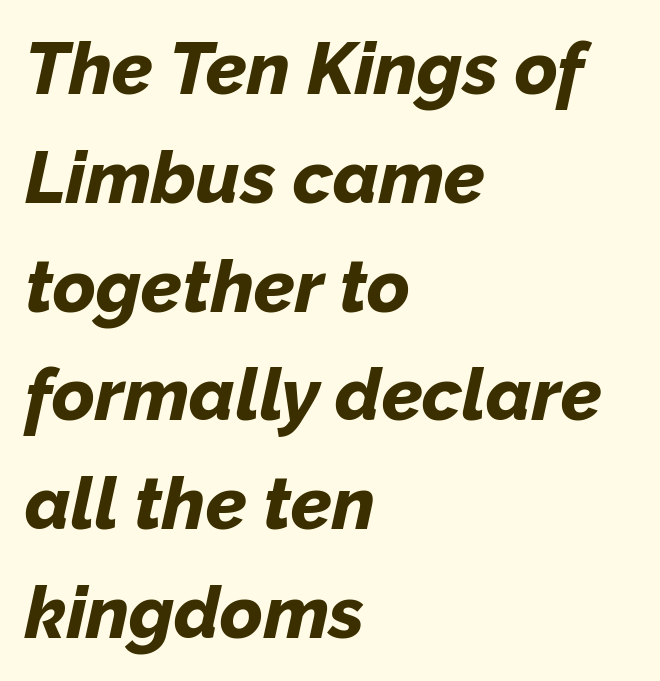
This is heavy type, rendered in bold. Character widths vary here, with narrow letters taking less room than wide ones. There's an unmistakable incline to the writing here. Teacher's note: observe the even left margin — that is flush-left alignment. The passage shown stacks its lines at a standard gap. Bare-footed words on every line.
